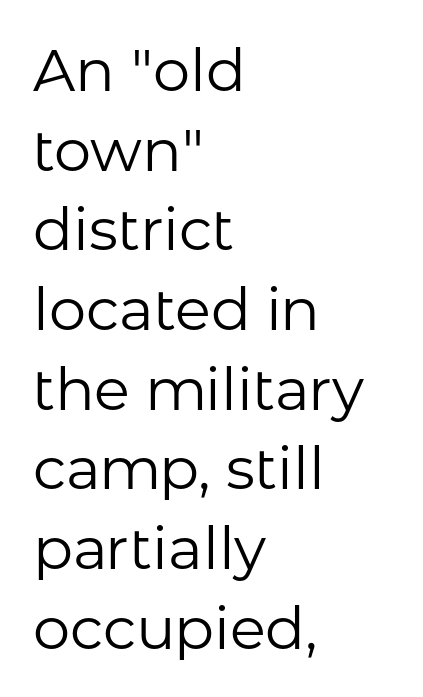
The image shows 59 px regular-weight sans-serif type, upright; set left-aligned, normal line spacing (1.35x), normal letter spacing, not underlined; low stroke contrast and a medium x-height.
